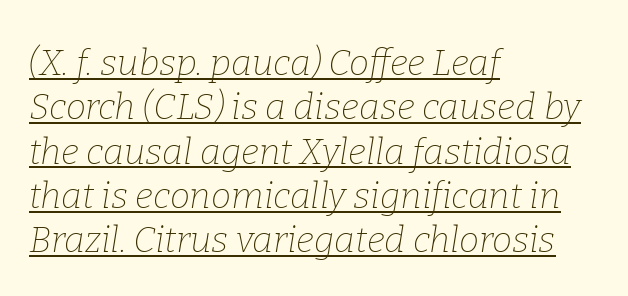
Little horizontal feet cap the strokes, marking this as serif type. The whole block is typeset with a tilt. Like a heading marked for emphasis, these lines bear an underscore. Each letter keeps its own natural width here, so spacing adapts to shape.
